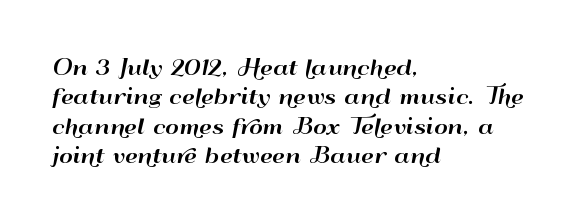
If you drew a ruler down the left edge, every line would touch it. The foot of each line stays bare and open. What's the leading like? Ordinary, nothing unusual. Observe the ordinary spacing: letters are neighbours, not strangers.
